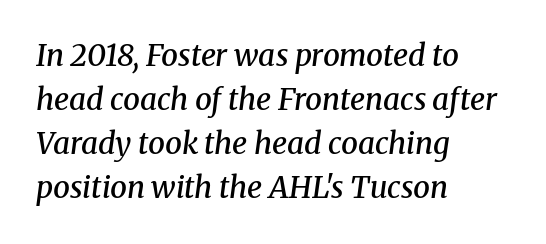
The image shows 30 px semibold serif type, italic (leaning right); set left-aligned, normal line spacing (1.47x), normal letter spacing, not underlined; medium stroke contrast and a medium x-height.
